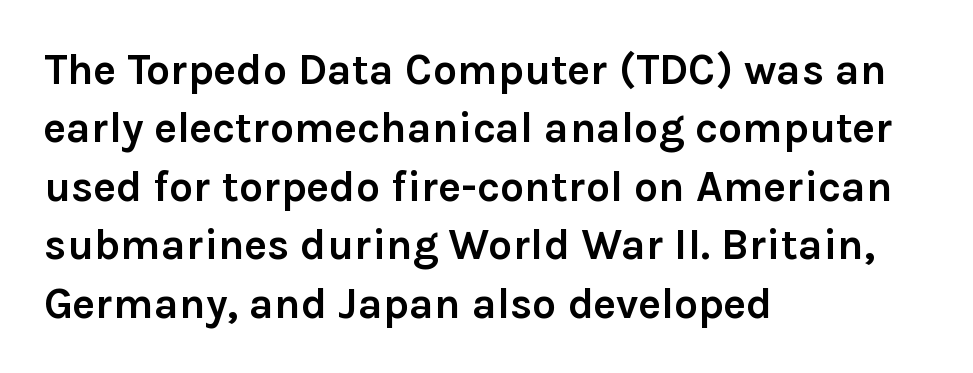
{"serif": "no", "italic": "no", "bold": "yes", "weight": "semibold", "width": "normal", "x_height": "medium", "monospaced": "no", "underline": "no", "align": "left", "line_spacing": "normal", "line_spacing_ratio": 1.36, "letter_spacing": "normal", "letter_spacing_em": 0.0, "glyph_px": 43}
